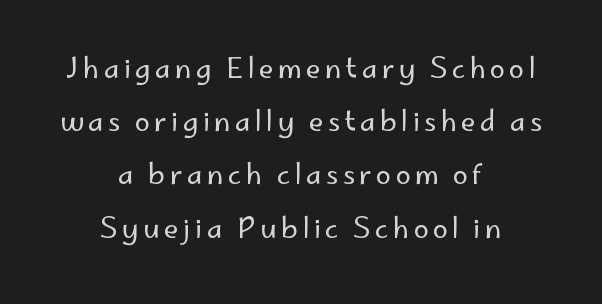
Q: Is the text bold? A: No.
Q: Is the text italic (slanted)? A: No, it is upright.
Q: Is the text underlined? A: No.
Q: How is the paragraph aligned? A: Centered.
Q: Is the spacing between lines tight, normal or loose? A: Loose.
